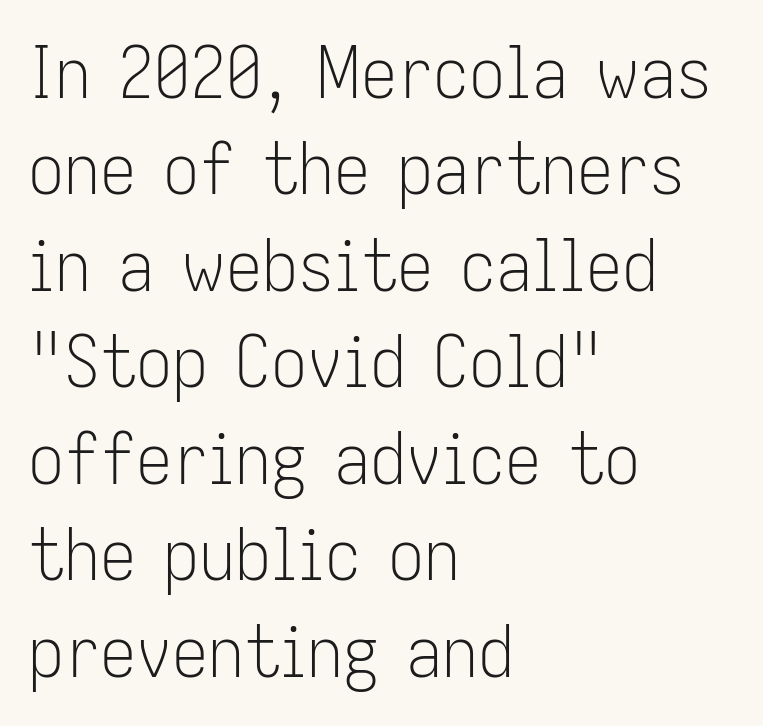
The image shows 72 px light, condensed sans-serif type, upright; set left-aligned, normal line spacing (1.34x), normal letter spacing, not underlined; low stroke contrast and a medium x-height.
